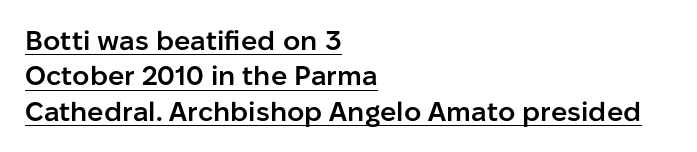
{"italic": "no", "bold": "semi", "underline": "yes", "align": "left", "line_spacing": "normal", "line_spacing_ratio": 1.31, "letter_spacing": "normal", "letter_spacing_em": 0.0, "glyph_px": 27}
